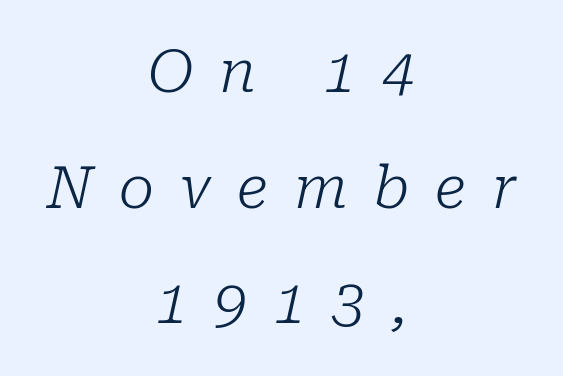
The letters are slanted; this is an italic face. You could fit nearly another row in the gap between these rows. Nobody drew a line under any word here. Examine the stroke ends and you'll spot serifs.
